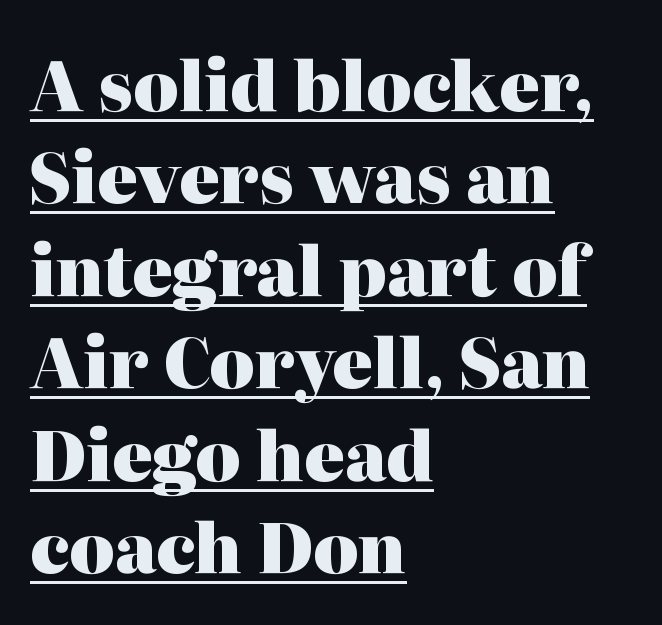
The image shows 68 px heavy serif type, upright; set left-aligned, normal line spacing (1.36x), normal letter spacing, underlined; high stroke contrast and a medium x-height.
